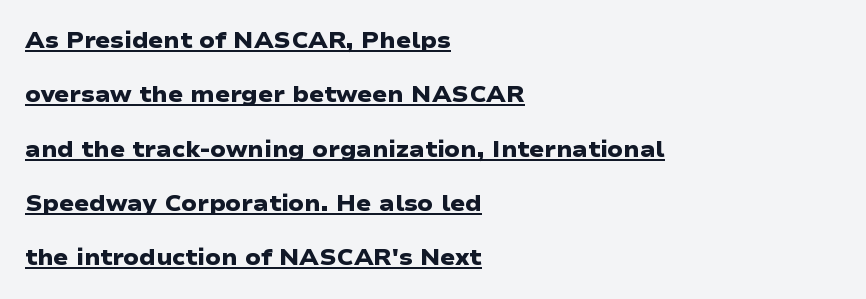
Q: Is the text bold? A: Yes.
Q: Is the text underlined? A: Yes.
Q: How is the paragraph aligned? A: Left-aligned.
Q: Is the spacing between letters normal or unusually wide? A: Normal.
Q: Is the spacing between lines tight, normal or loose? A: Loose.
